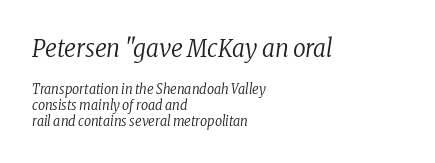
Caption: upper text group enlarged, lower text group reduced. The letters sit at their default tracking, neither squeezed nor spread. Unmarked baselines from the first word to the last. Slanted lettering throughout. These lines huddle together more closely than default settings would place them.
